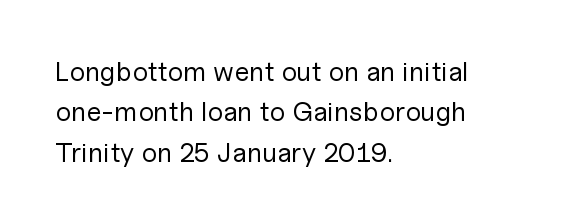
The image shows 27 px text type, upright; set left-aligned, normal line spacing (1.5x), normal letter spacing, not underlined.
